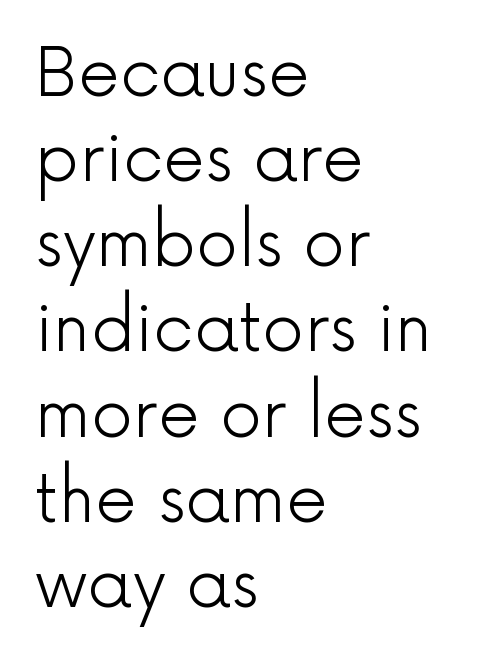
Decoration check: the copy has no underline. This rendering leaves character spacing at its baseline value. A typesetter would call this proportional, since set widths differ per character. The setting favours the left margin, as ordinary paragraphs usually do. The leading is moderate, giving the passage an even texture.
